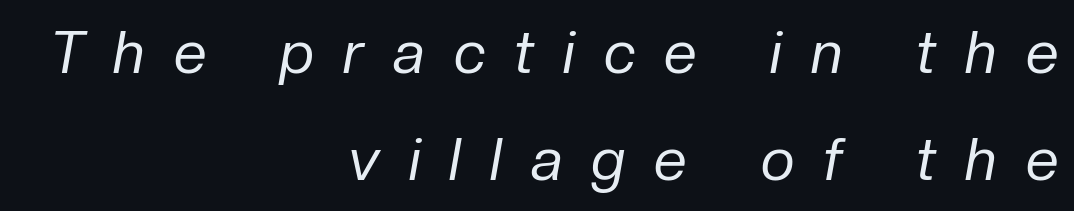
{"italic": "yes", "lean": "right", "slant_degrees": 10, "bold": "no", "weight": "regular", "width": "normal", "stroke_contrast": "low", "x_height": "medium", "monospaced": "no", "underline": "no", "align": "right", "line_spacing_ratio": 1.81, "letter_spacing": "wide", "letter_spacing_em": 0.5, "glyph_px": 59}
